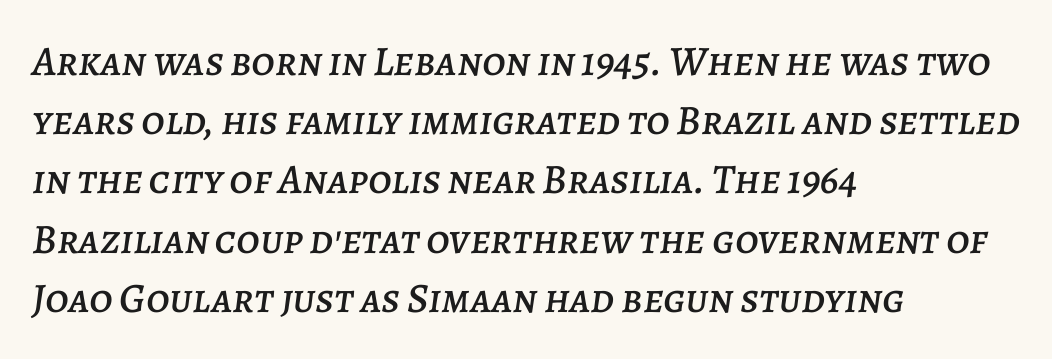
The image shows 42 px text type, italic (leaning right); set left-aligned, normal line spacing (1.41x), normal letter spacing, not underlined; low stroke contrast and a large x-height.
